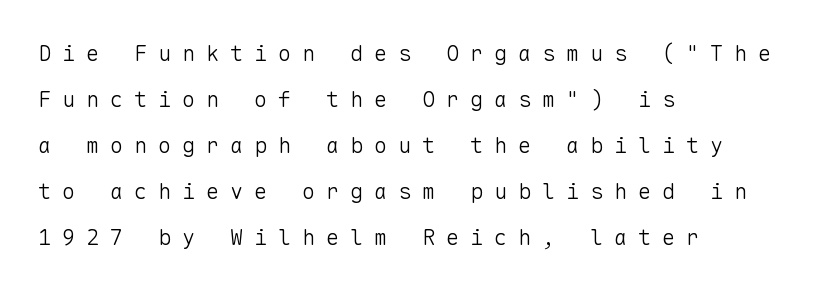
Summary of weight: not heavy and not bold. The vertical gap from one line to the next is large. Each line starts at the same left margin while the right side varies. Words float on clear page, feet unadorned. The specimen reads as upright at a glance. Students, note that the glyphs here are deliberately spaced far apart.
